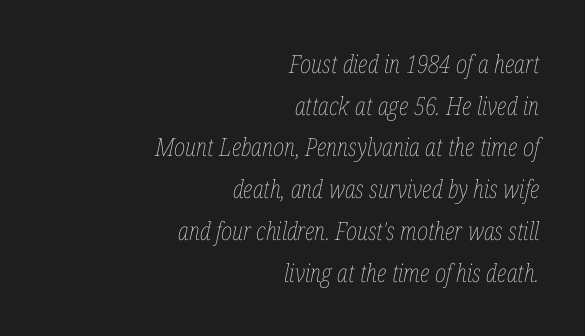
{"italic": "yes", "lean": "right", "slant_degrees": 12, "bold": "no", "underline": "no", "align": "right", "line_spacing": "normal", "line_spacing_ratio": 1.67, "letter_spacing": "normal", "letter_spacing_em": 0.0, "glyph_px": 25}
